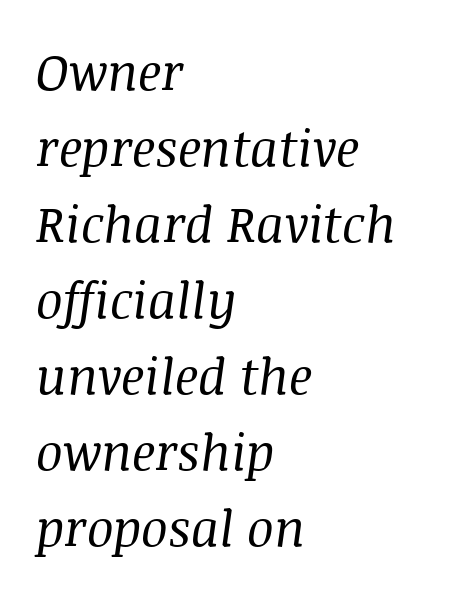
The passage is arranged the way most books set body copy — flush left. Quick note: italic. Clear beneath every line of the passage. Old-style or modern, the face here clearly has serifs.
